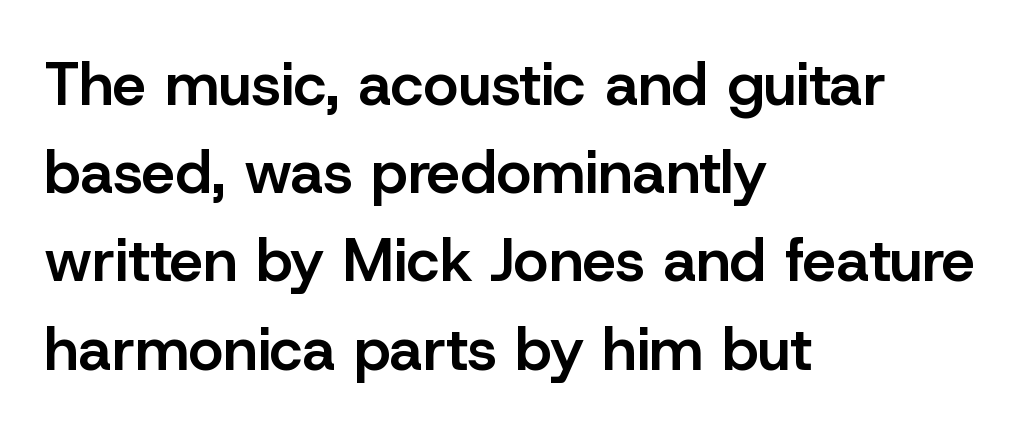
{"serif": "no", "italic": "no", "bold": "semi", "weight": "semibold", "width": "normal", "stroke_contrast": "low", "x_height": "medium", "monospaced": "no", "underline": "no", "align": "left", "line_spacing": "normal", "line_spacing_ratio": 1.47, "letter_spacing": "normal", "letter_spacing_em": 0.0, "glyph_px": 60}
